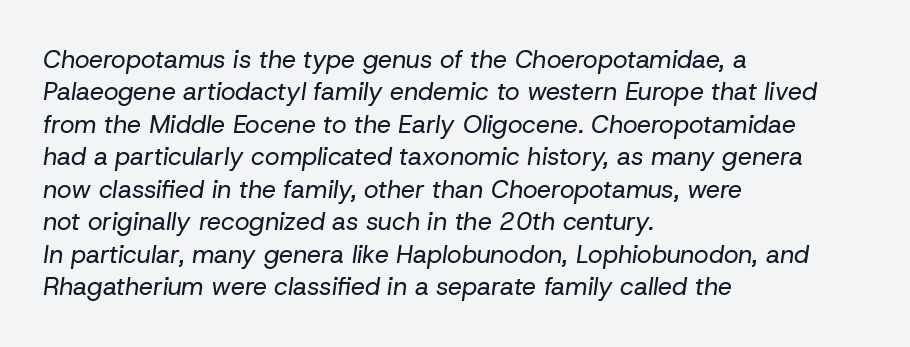
Q: Is the text bold? A: No.
Q: Is the text italic (slanted)? A: Yes, it leans right by about 8 degrees.
Q: Is the text underlined? A: No.
Q: How is the paragraph aligned? A: Left-aligned.
Q: Is the spacing between letters normal or unusually wide? A: Normal.
Q: Is the spacing between lines tight, normal or loose? A: Normal.
